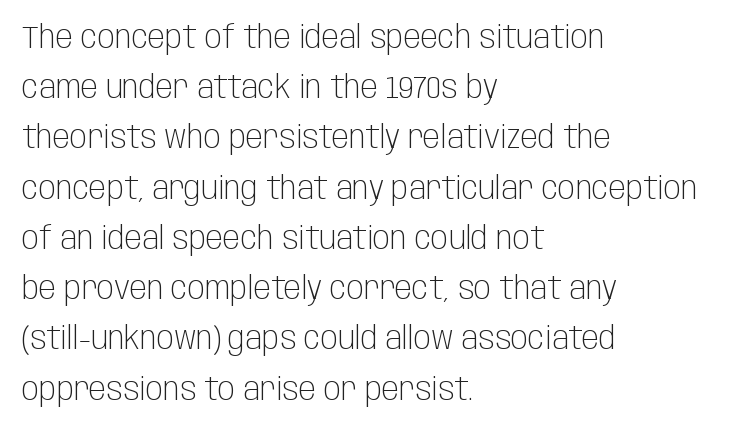
Q: Is the text bold? A: No.
Q: Is the text italic (slanted)? A: No, it is upright.
Q: Is the typeface a serif or a sans-serif typeface? A: Sans-serif.
Q: Is the text underlined? A: No.
Q: How is the paragraph aligned? A: Left-aligned.
Q: Is the spacing between letters normal or unusually wide? A: Normal.
Q: Is the spacing between lines tight, normal or loose? A: Normal.
Q: Width (condensed, normal, or wide)? A: Condensed.
Q: Stroke contrast? A: Low.
Q: x-height? A: Large.
Q: Monospaced? A: No.
